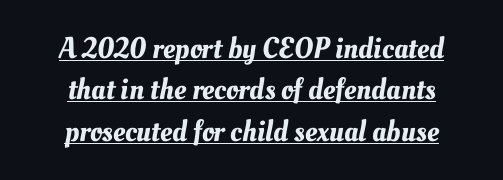
{"width": "normal", "stroke_contrast": "medium", "x_height": "small", "monospaced": "no", "underline": "yes", "align": "center", "line_spacing": "normal", "line_spacing_ratio": 1.38, "letter_spacing": "normal", "letter_spacing_em": 0.0, "glyph_px": 30}
